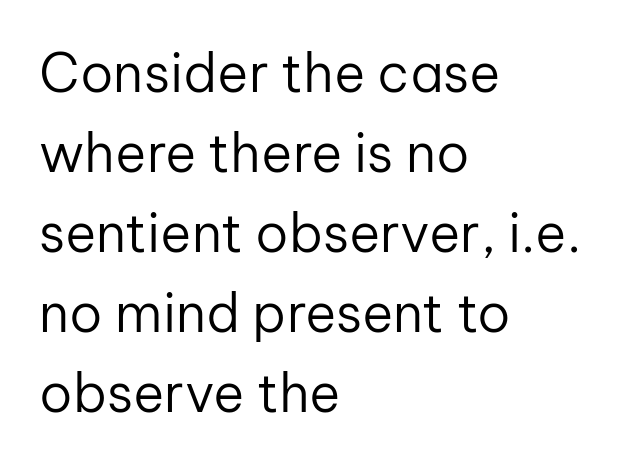
Q: Is the text bold? A: No.
Q: Is the text italic (slanted)? A: No, it is upright.
Q: Is the typeface a serif or a sans-serif typeface? A: Sans-serif.
Q: Is the text underlined? A: No.
Q: How is the paragraph aligned? A: Left-aligned.
Q: Is the spacing between letters normal or unusually wide? A: Normal.
Q: Is the spacing between lines tight, normal or loose? A: Normal.
Q: Width (condensed, normal, or wide)? A: Normal.
Q: Stroke contrast? A: Low.
Q: x-height? A: Medium.
Q: Monospaced? A: No.
